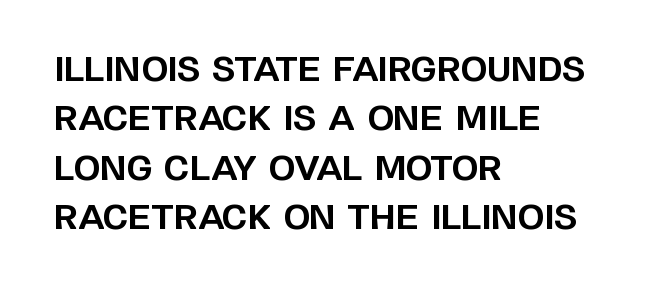
Q: Is the text bold? A: Yes.
Q: Is the text italic (slanted)? A: No, it is upright.
Q: Is the typeface a serif or a sans-serif typeface? A: Sans-serif.
Q: Is the text underlined? A: No.
Q: How is the paragraph aligned? A: Left-aligned.
Q: Is the spacing between letters normal or unusually wide? A: Normal.
Q: Is the spacing between lines tight, normal or loose? A: Normal.
Q: Width (condensed, normal, or wide)? A: Normal.
Q: Stroke contrast? A: Low.
Q: x-height? A: Large.
Q: Monospaced? A: No.
